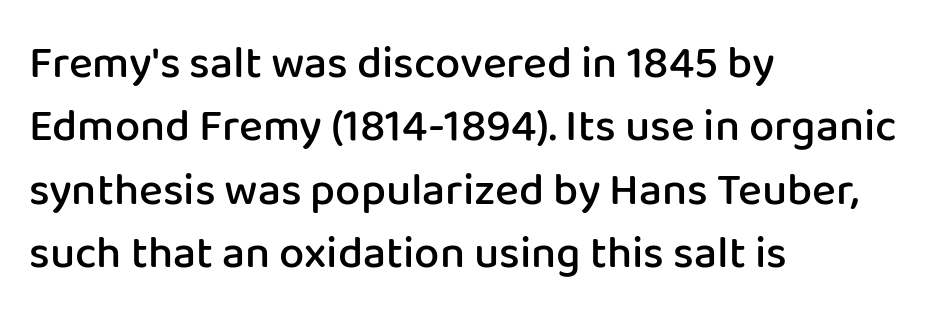
The face used here is proportionally spaced, like ordinary book or web type. The paragraph has a hard left edge and a soft right edge. The type family on display is of the sans-serif kind. Rule under the text: the space is simply empty.
